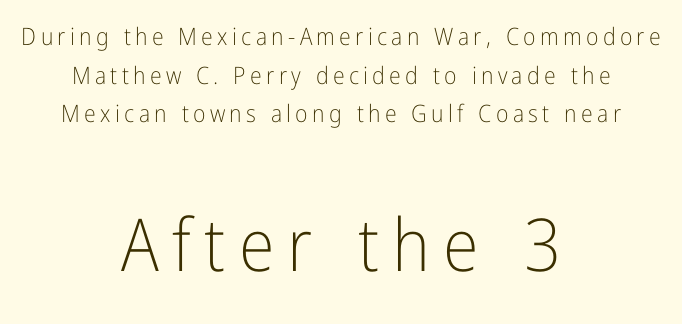
The image shows 73 px light, condensed sans-serif type, upright; set centered, normal line spacing (1.61x), not underlined; the second (bottom) block is 3.04x larger; low stroke contrast and a medium x-height.
